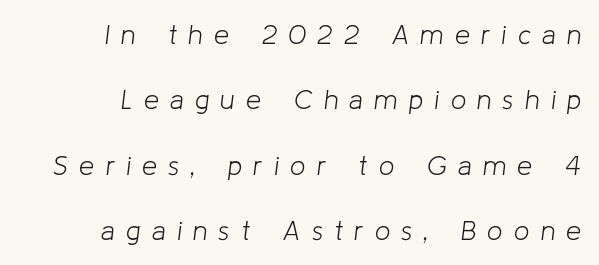
{"italic": "yes", "lean": "right", "slant_degrees": 8, "bold": "no", "underline": "no", "align": "right", "line_spacing": "loose", "line_spacing_ratio": 2.42, "letter_spacing": "wide", "letter_spacing_em": 0.42, "glyph_px": 27}
